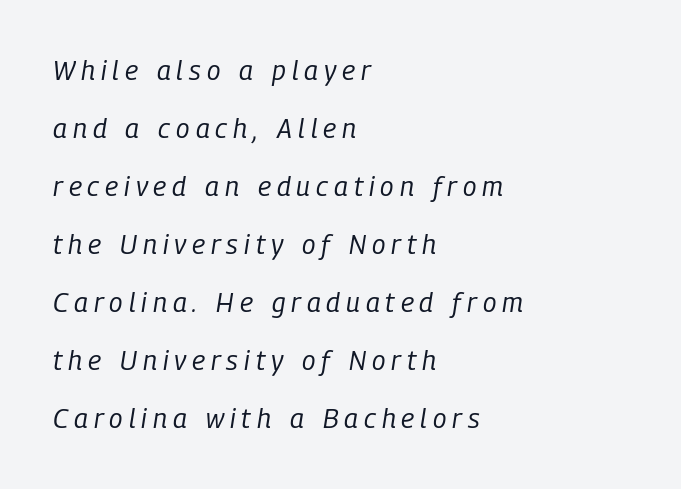
Q: Is the text bold? A: No.
Q: Is the text italic (slanted)? A: Yes, it leans right by about 9 degrees.
Q: Is the text underlined? A: No.
Q: How is the paragraph aligned? A: Left-aligned.
Q: Is the spacing between letters normal or unusually wide? A: Unusually wide.
Q: Is the spacing between lines tight, normal or loose? A: Loose.
